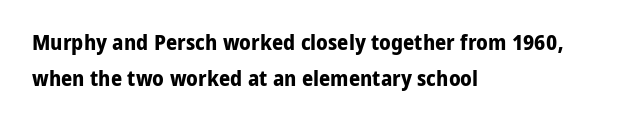
The image shows 22 px bold type, upright; set left-aligned, normal line spacing (1.63x), normal letter spacing, not underlined.
